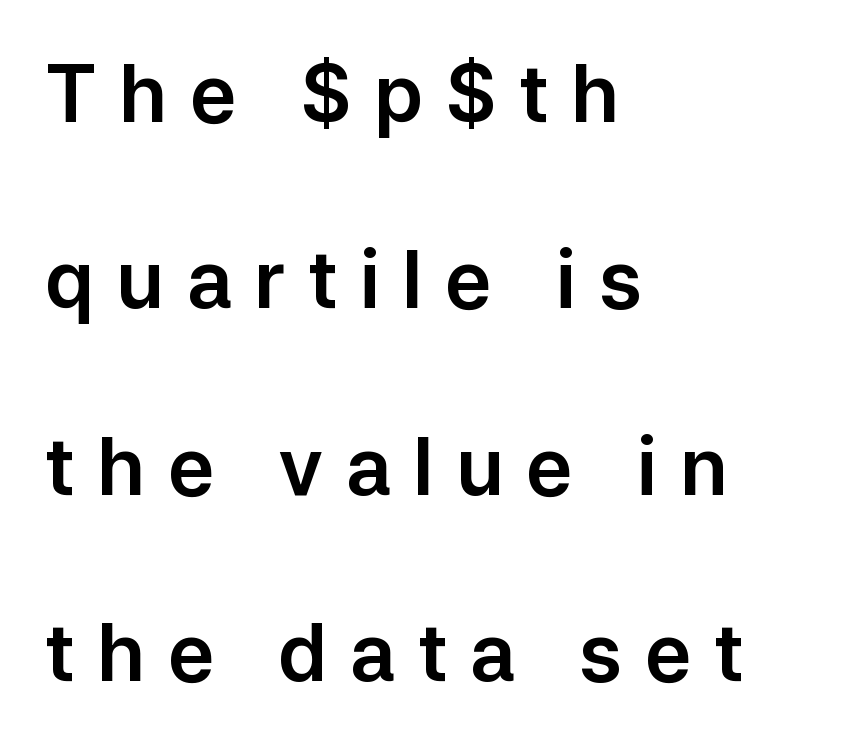
{"serif": "no", "italic": "no", "width": "normal", "stroke_contrast": "low", "x_height": "medium", "monospaced": "no", "underline": "no", "align": "left", "line_spacing": "loose", "line_spacing_ratio": 2.36, "letter_spacing": "wide", "letter_spacing_em": 0.28, "glyph_px": 79}
